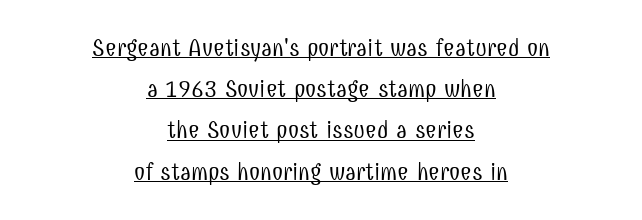
Q: Is the text bold? A: No.
Q: Is the text italic (slanted)? A: No, it is upright.
Q: Is the text underlined? A: Yes.
Q: How is the paragraph aligned? A: Centered.
Q: Is the spacing between letters normal or unusually wide? A: Normal.
Q: Is the spacing between lines tight, normal or loose? A: Normal.
